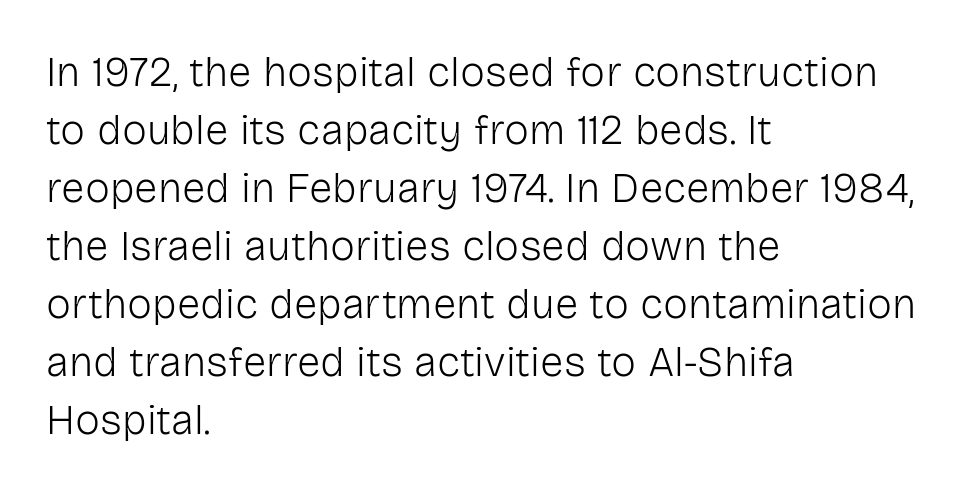
The image shows 42 px light sans-serif type, upright; set left-aligned, normal line spacing (1.38x), normal letter spacing, not underlined; low stroke contrast and a medium x-height.
